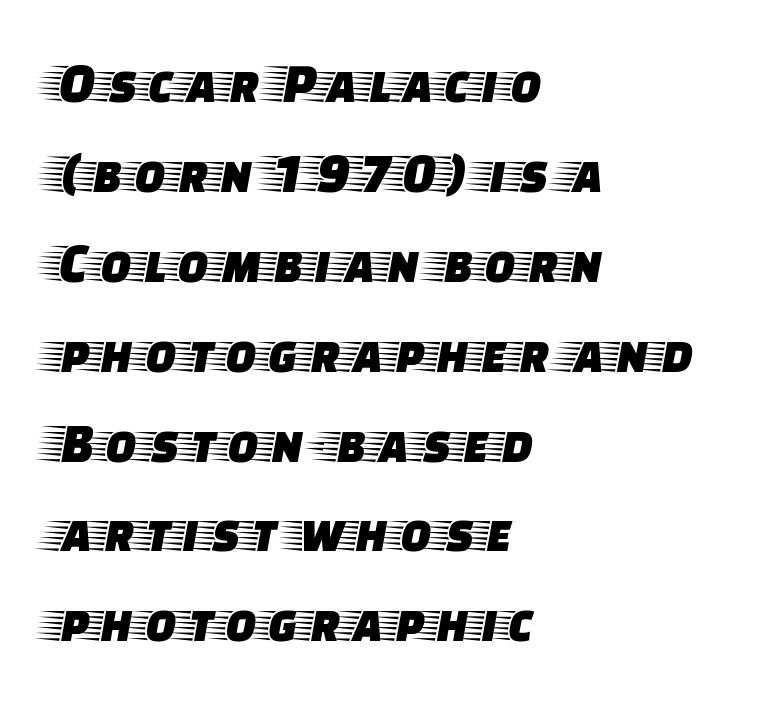
The image shows 58 px wide serif type; set left-aligned, normal line spacing (1.55x), normal letter spacing, not underlined; low stroke contrast and a large x-height.
